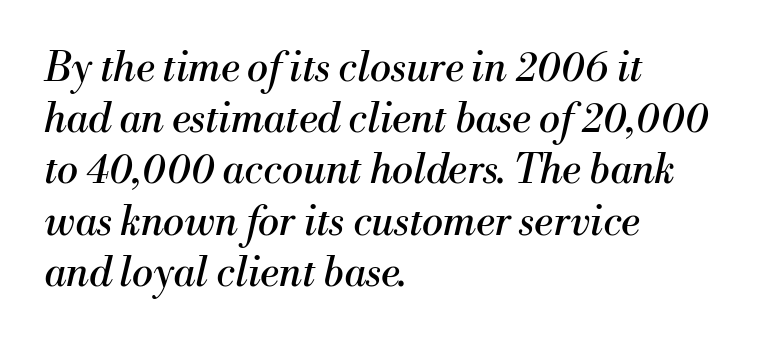
{"serif": "yes", "italic": "yes", "lean": "right", "slant_degrees": 13, "bold": "no", "weight": "regular", "width": "normal", "stroke_contrast": "medium", "x_height": "small", "monospaced": "no", "underline": "no", "align": "left", "line_spacing": "normal", "line_spacing_ratio": 1.28, "letter_spacing": "normal", "letter_spacing_em": 0.0, "glyph_px": 40}
